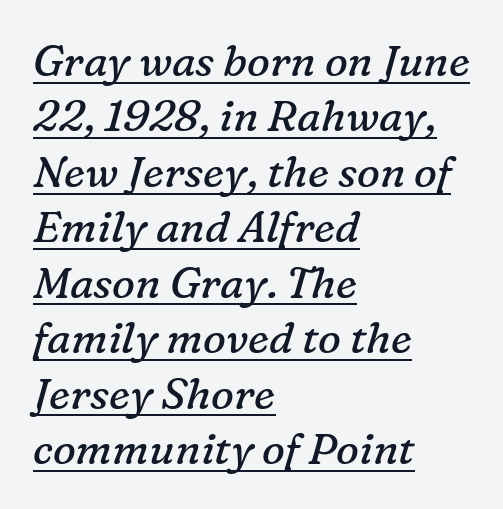
{"serif": "yes", "italic": "yes", "lean": "right", "slant_degrees": 16, "bold": "no", "weight": "regular", "width": "normal", "stroke_contrast": "low", "x_height": "medium", "monospaced": "no", "underline": "yes", "align": "left", "line_spacing": "normal", "line_spacing_ratio": 1.29, "letter_spacing": "normal", "letter_spacing_em": 0.0, "glyph_px": 43}
